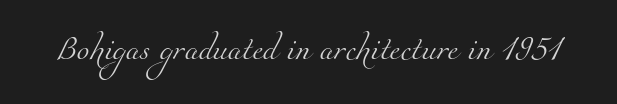
Q: Is the text bold? A: No.
Q: Is the text underlined? A: No.
Q: Is the spacing between letters normal or unusually wide? A: Normal.
